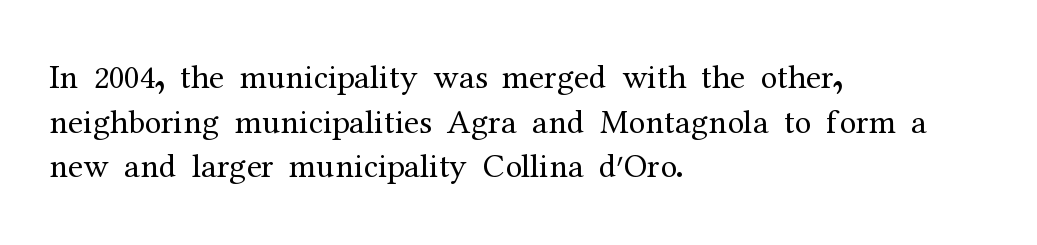
I'd call this a serif setting — the letters wear small feet. Is the letter spacing exaggerated? No — it looks like the ordinary default. Weight: regular or lighter. Compared with typical paragraphs, the rows here are spaced about the same. Nope, not italic — everything's standing straight.
